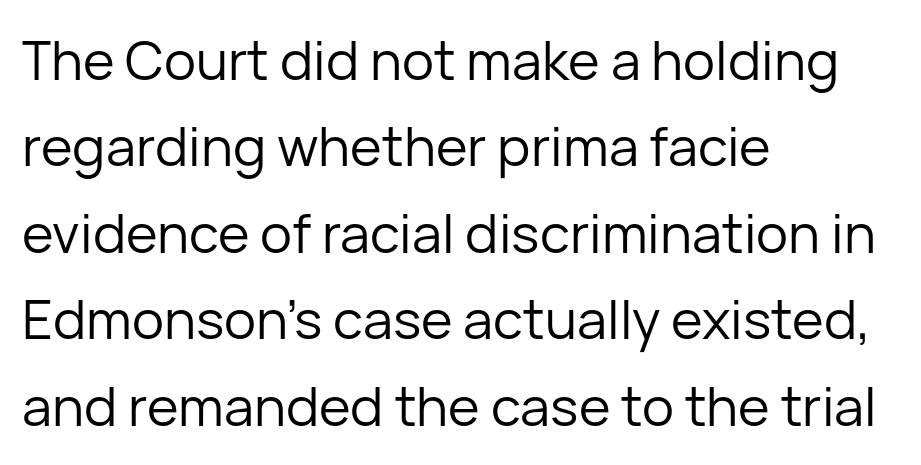
Check under the words: just untouched page. Heft: none added — not bold. The rendering uses natural spacing where letterforms have individual widths. Compared with typical body copy, the letter spacing here is the same. A student would call this left alignment; a typographer would say flush left, rag right. The glyphs in this specimen are sans serif.
